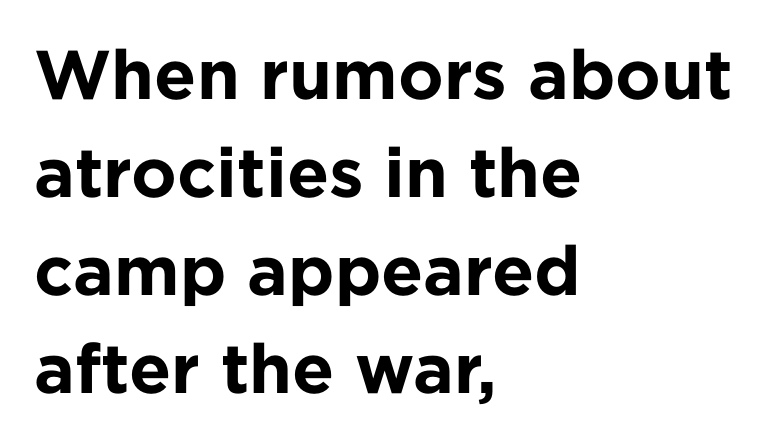
The image shows 69 px bold sans-serif type, upright; set left-aligned, normal line spacing (1.42x), normal letter spacing, not underlined; low stroke contrast and a medium x-height.
